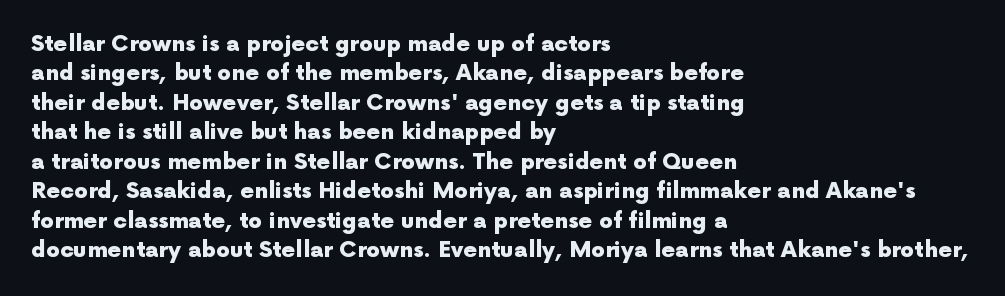
Q: Is the text bold? A: Yes.
Q: Is the text italic (slanted)? A: No, it is upright.
Q: Is the text underlined? A: No.
Q: How is the paragraph aligned? A: Left-aligned.
Q: Is the spacing between letters normal or unusually wide? A: Normal.
Q: Is the spacing between lines tight, normal or loose? A: Normal.
